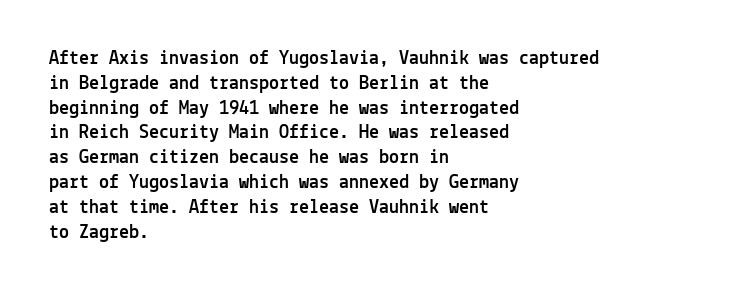
A roman cut, with each character standing at attention. The letters sit at their default tracking, neither squeezed nor spread. Compared with a centered layout, this one pins lines to the left instead. Clear beneath every line of the passage.
